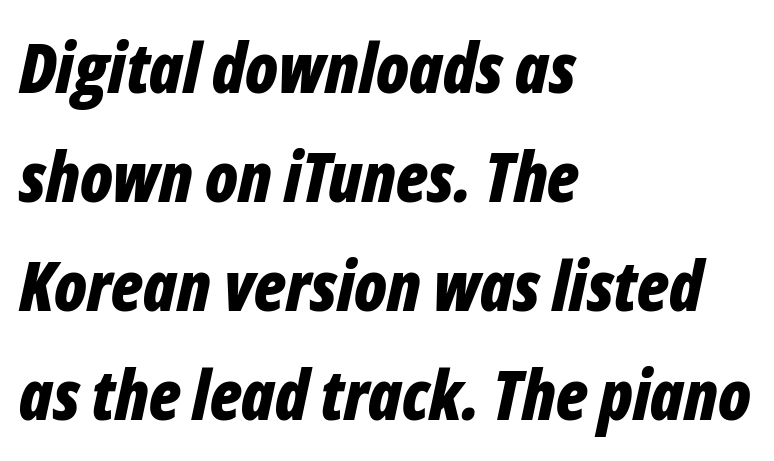
The image shows 69 px bold, condensed type, italic (leaning right); set left-aligned, normal line spacing (1.58x), normal letter spacing, not underlined; low stroke contrast and a medium x-height.
